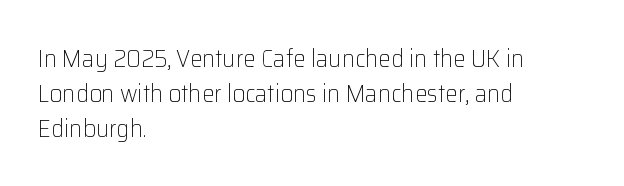
The image shows 25 px text type, upright; set left-aligned, normal line spacing (1.4x), normal letter spacing, not underlined.
